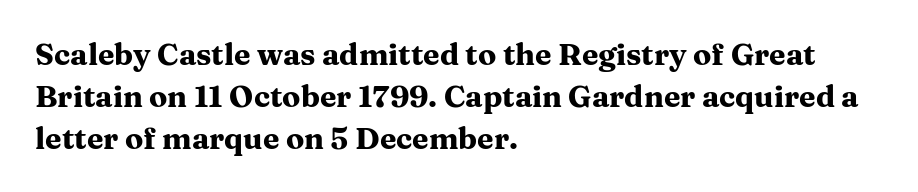
Q: Is the text bold? A: Yes.
Q: Is the text italic (slanted)? A: No, it is upright.
Q: Is the typeface a serif or a sans-serif typeface? A: Serif.
Q: Is the text underlined? A: No.
Q: How is the paragraph aligned? A: Left-aligned.
Q: Is the spacing between letters normal or unusually wide? A: Normal.
Q: Is the spacing between lines tight, normal or loose? A: Normal.
Q: Width (condensed, normal, or wide)? A: Wide.
Q: Stroke contrast? A: Medium.
Q: x-height? A: Medium.
Q: Monospaced? A: No.
